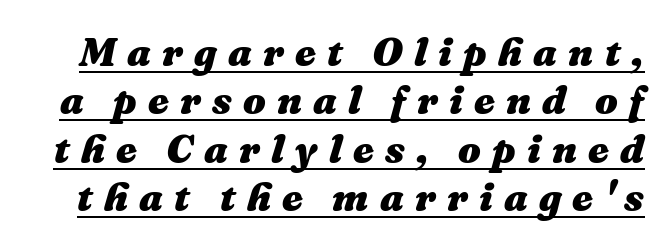
{"italic": "yes", "lean": "right", "slant_degrees": 16, "bold": "yes", "weight": "heavy", "width": "normal", "stroke_contrast": "medium", "x_height": "medium", "monospaced": "no", "underline": "yes", "line_spacing_ratio": 1.21, "letter_spacing": "wide", "letter_spacing_em": 0.28, "glyph_px": 40}
